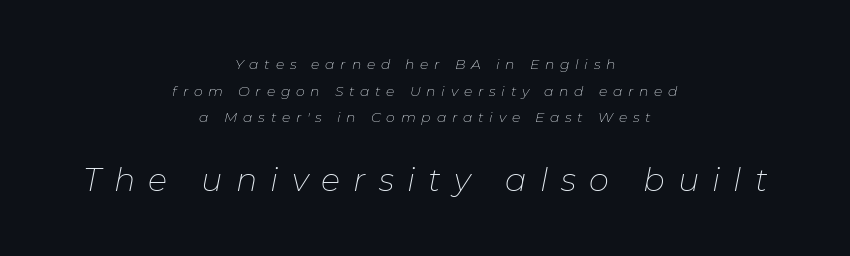
The image shows 32 px thin type, italic (leaning right); set centered, loose line spacing (1.9x), unusually wide letter spacing (+0.41 em), not underlined; the second (bottom) block is 2.29x larger; low stroke contrast and a medium x-height.
